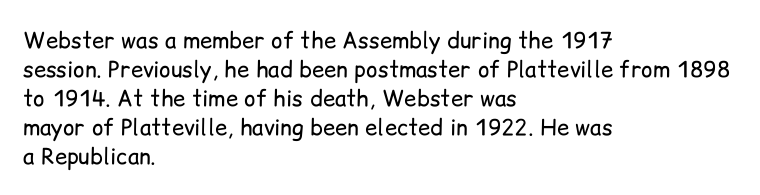
Tall strokes in this sample are plumb rather than angled. The passage shown has conventional tracking throughout. Every row of glyphs begins at an identical x-position on the left. A normal amount of white space separates one row of letters from the next. Type without underlining.
